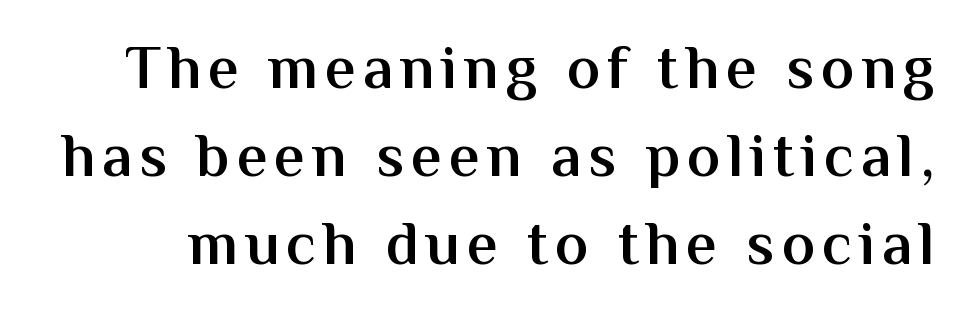
The image shows 62 px semibold sans-serif type, upright; set normal line spacing (1.42x), not underlined; medium stroke contrast and a medium x-height.
